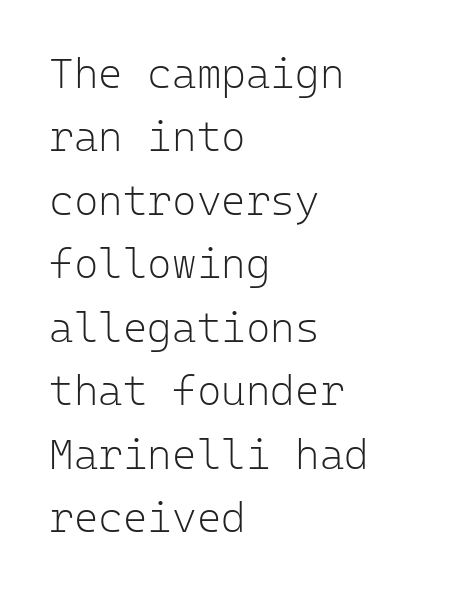
The cut favours lightness, reaching ordinary text weight at its darkest. Italic? Not at all — the glyphs are vertical. Layout note: lines flush left. Has an underline been added? It has not.
